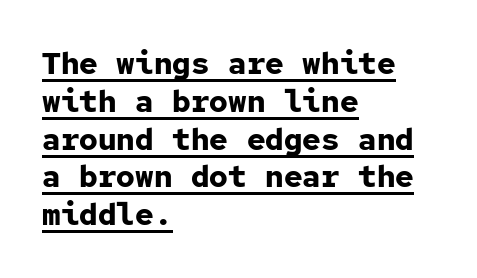
{"serif": "no", "italic": "no", "bold": "yes", "weight": "bold", "width": "normal", "stroke_contrast": "low", "x_height": "medium", "monospaced": "yes", "underline": "yes", "align": "left", "line_spacing_ratio": 1.22, "letter_spacing": "normal", "letter_spacing_em": 0.0, "glyph_px": 31}
